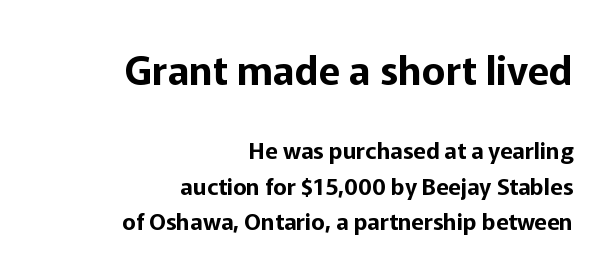
Q: Is the text italic (slanted)? A: No, it is upright.
Q: Is the typeface a serif or a sans-serif typeface? A: Sans-serif.
Q: Is the text underlined? A: No.
Q: How is the paragraph aligned? A: Right-aligned.
Q: Is the spacing between letters normal or unusually wide? A: Normal.
Q: Is the spacing between lines tight, normal or loose? A: Normal.
Q: Which block of text is set in a larger size, the first (top) or the second (bottom)? A: The first (top) one.
Q: Width (condensed, normal, or wide)? A: Normal.
Q: Stroke contrast? A: Low.
Q: x-height? A: Medium.
Q: Monospaced? A: No.
